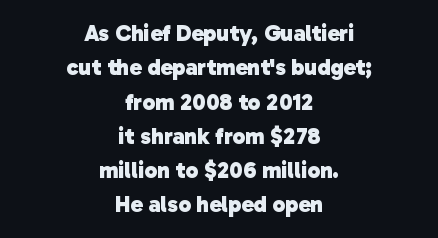
{"bold": "yes", "underline": "no", "align": "center", "line_spacing": "normal", "line_spacing_ratio": 1.49, "letter_spacing": "normal", "letter_spacing_em": 0.0, "glyph_px": 23}
